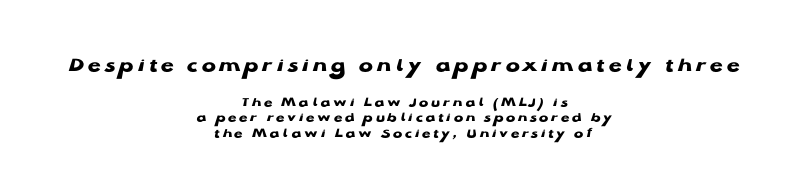
Tightly led — the rows are bunched. Summary of weight: heavy, a full bold. Which chunk is bigger? The first one — the top block dwarfs the bottom. The space directly below the letters is spotless.
